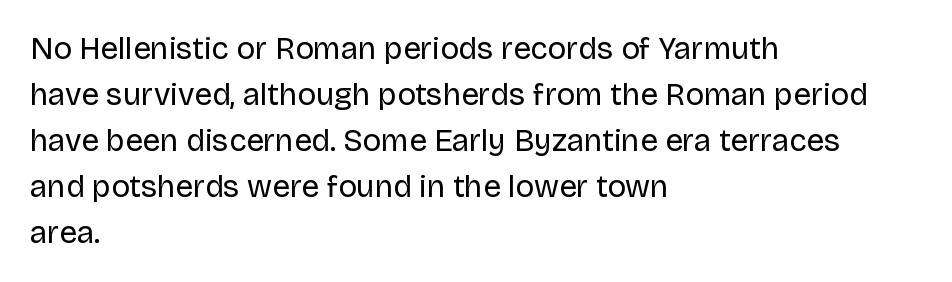
Q: Is the text bold? A: No.
Q: Is the text italic (slanted)? A: No, it is upright.
Q: Is the typeface a serif or a sans-serif typeface? A: Sans-serif.
Q: Is the text underlined? A: No.
Q: How is the paragraph aligned? A: Left-aligned.
Q: Is the spacing between letters normal or unusually wide? A: Normal.
Q: Is the spacing between lines tight, normal or loose? A: Normal.
Q: Width (condensed, normal, or wide)? A: Normal.
Q: Stroke contrast? A: Low.
Q: x-height? A: Large.
Q: Monospaced? A: No.
